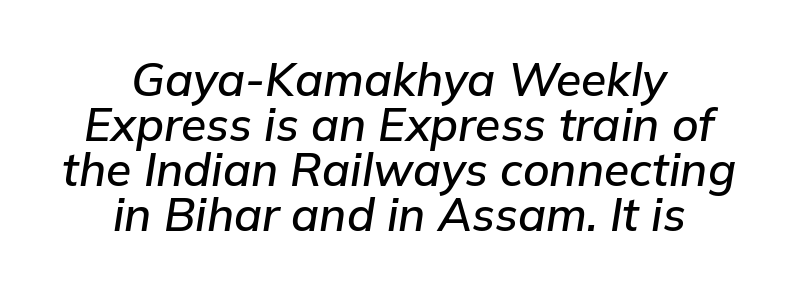
The image shows 46 px text type, italic (leaning right); set centered, tight line spacing (0.98x), normal letter spacing, not underlined; low stroke contrast and a medium x-height.
